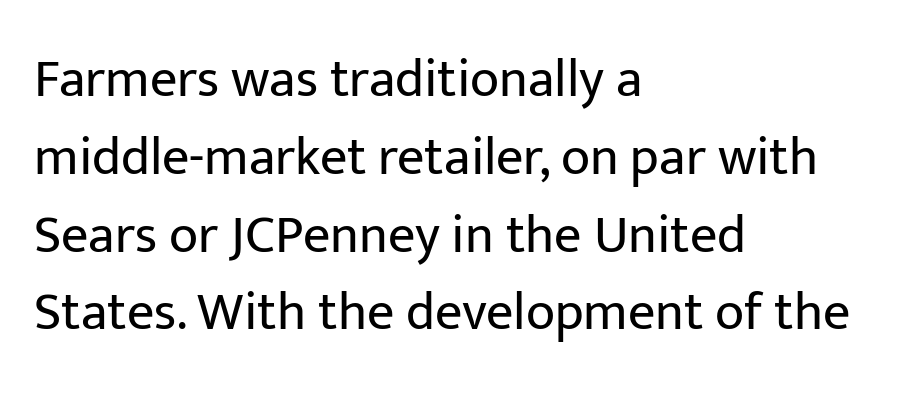
Note the varied advance widths — an 'i' is clearly narrower than an 'm'. Plain, unruled lines of type. Note: no serifs on the glyphs. What stands out about the letter spacing? Nothing — it is the standard amount.
